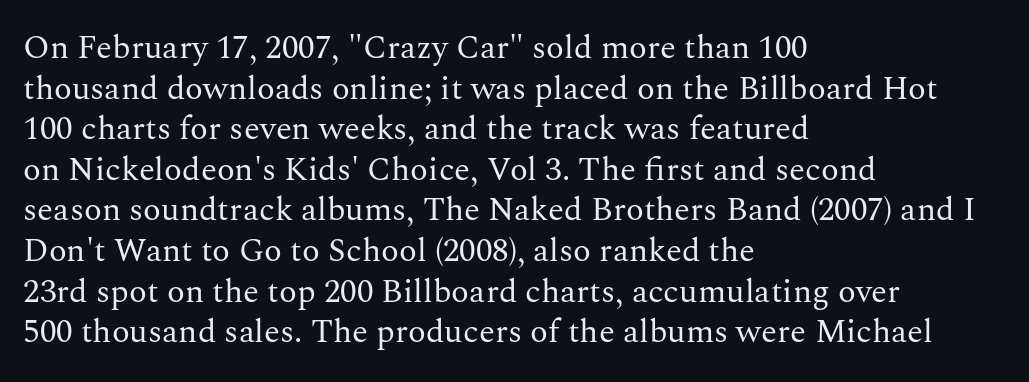
The image shows 33 px regular-weight serif type, upright; set left-aligned, line spacing 1.23x, normal letter spacing, not underlined; medium stroke contrast and a medium x-height.
